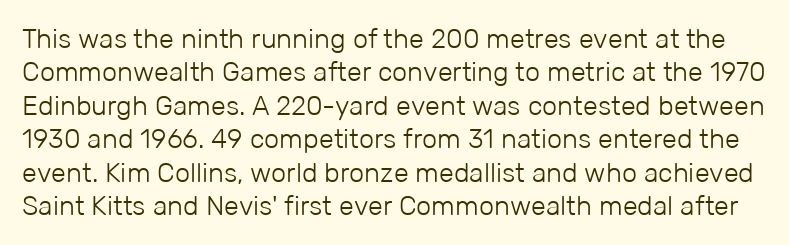
{"italic": "no", "bold": "no", "underline": "no", "line_spacing_ratio": 1.24, "letter_spacing": "normal", "letter_spacing_em": 0.0, "glyph_px": 27}
